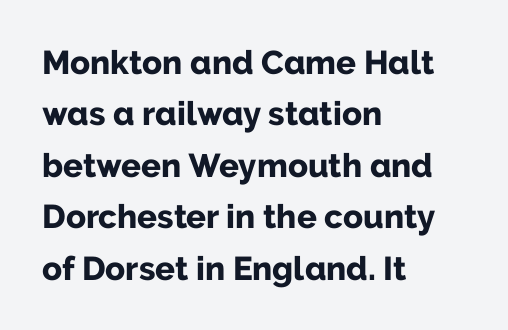
Q: Is the text bold? A: Yes.
Q: Is the text italic (slanted)? A: No, it is upright.
Q: Is the typeface a serif or a sans-serif typeface? A: Sans-serif.
Q: Is the text underlined? A: No.
Q: How is the paragraph aligned? A: Left-aligned.
Q: Is the spacing between letters normal or unusually wide? A: Normal.
Q: Is the spacing between lines tight, normal or loose? A: Normal.
Q: Width (condensed, normal, or wide)? A: Normal.
Q: Stroke contrast? A: Low.
Q: x-height? A: Medium.
Q: Monospaced? A: No.
